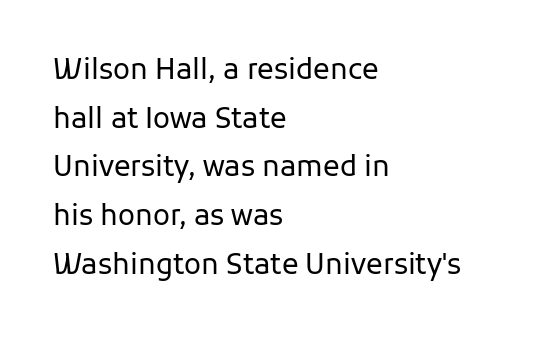
The font sits on the lighter half of the weight spectrum, regular included. The letters sit at their default tracking, neither squeezed nor spread. If you drew a line through each stem, it would be perfectly vertical. Line starts are locked; line ends wander. Underline: absent.
